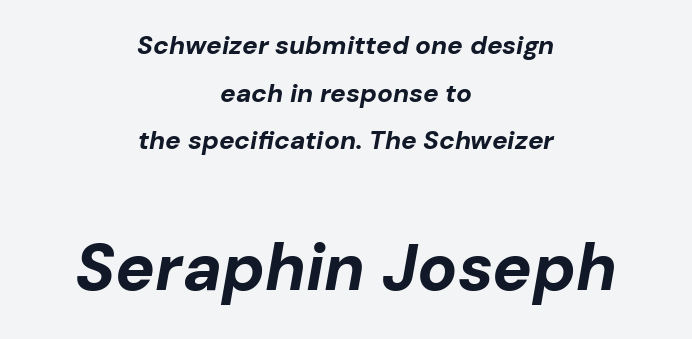
Horizontally, the lines are justified to the midpoint only. Has an underline been added? It has not. It's the slanting kind of type. Characters follow at the spacing the type designer built in.
